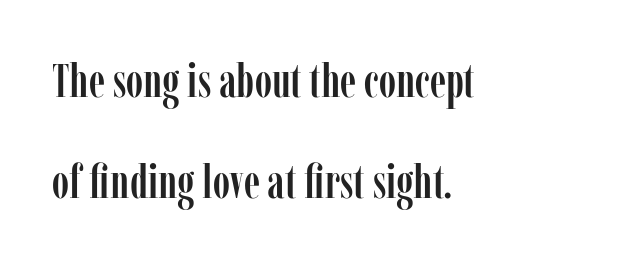
The image shows 47 px condensed serif type, upright; set left-aligned, loose line spacing (2.15x), normal letter spacing, not underlined; low stroke contrast and a medium x-height.
